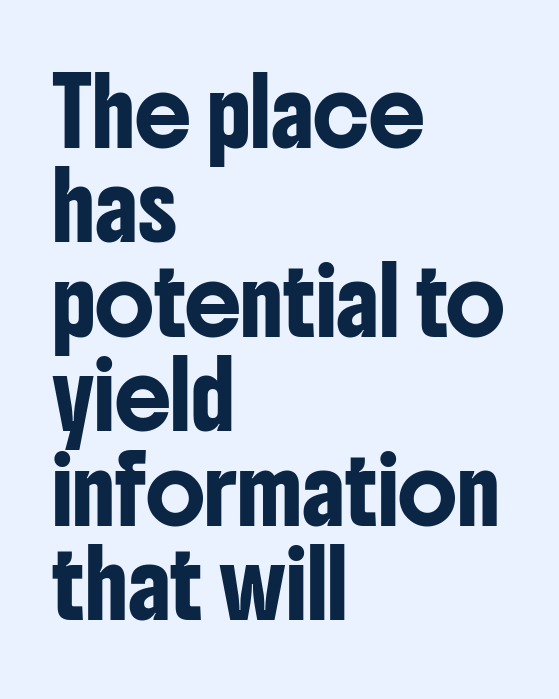
Q: Is the text italic (slanted)? A: No, it is upright.
Q: Is the typeface a serif or a sans-serif typeface? A: Sans-serif.
Q: Is the text underlined? A: No.
Q: How is the paragraph aligned? A: Left-aligned.
Q: Is the spacing between letters normal or unusually wide? A: Normal.
Q: Is the spacing between lines tight, normal or loose? A: Normal.
Q: Width (condensed, normal, or wide)? A: Condensed.
Q: Stroke contrast? A: Low.
Q: x-height? A: Medium.
Q: Monospaced? A: No.
